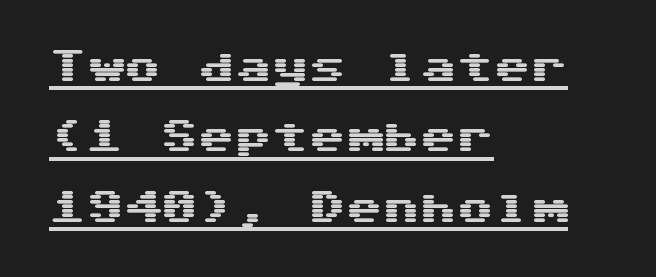
The image shows 37 px wide sans-serif type, upright; set left-aligned, loose line spacing (1.9x), normal letter spacing, underlined; medium stroke contrast and a medium x-height.
